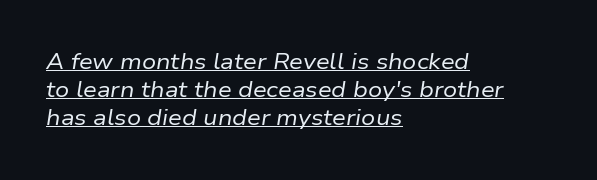
Q: Is the text bold? A: No.
Q: Is the text italic (slanted)? A: Yes, it leans right by about 9 degrees.
Q: Is the text underlined? A: Yes.
Q: How is the paragraph aligned? A: Left-aligned.
Q: Is the spacing between letters normal or unusually wide? A: Normal.
Q: Is the spacing between lines tight, normal or loose? A: Normal.
